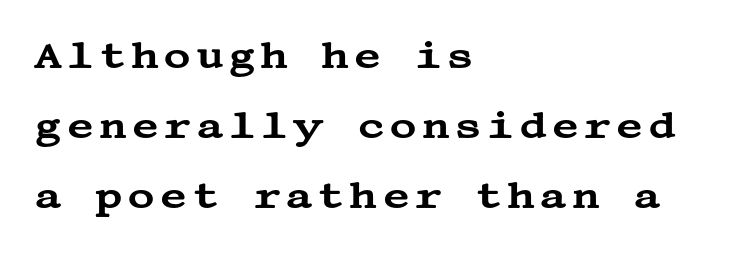
The image shows 38 px wide serif type, upright; set left-aligned, line spacing 1.84x, not underlined; medium stroke contrast and a large x-height.
